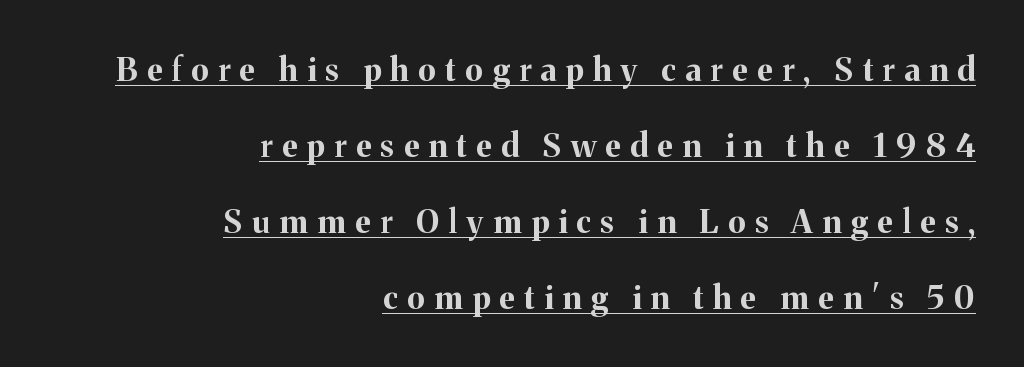
Q: Is the text bold? A: Yes.
Q: Is the text italic (slanted)? A: No, it is upright.
Q: Is the typeface a serif or a sans-serif typeface? A: Serif.
Q: Is the text underlined? A: Yes.
Q: How is the paragraph aligned? A: Right-aligned.
Q: Is the spacing between letters normal or unusually wide? A: Unusually wide.
Q: Is the spacing between lines tight, normal or loose? A: Loose.
Q: Width (condensed, normal, or wide)? A: Normal.
Q: Stroke contrast? A: Medium.
Q: x-height? A: Medium.
Q: Monospaced? A: No.
